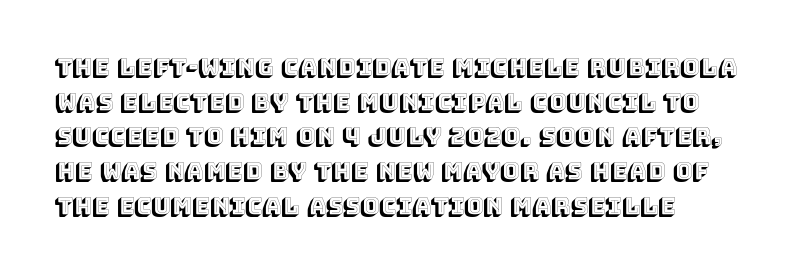
{"italic": "no", "underline": "no", "align": "left", "line_spacing": "normal", "line_spacing_ratio": 1.51, "letter_spacing": "normal", "letter_spacing_em": 0.0, "glyph_px": 23}
